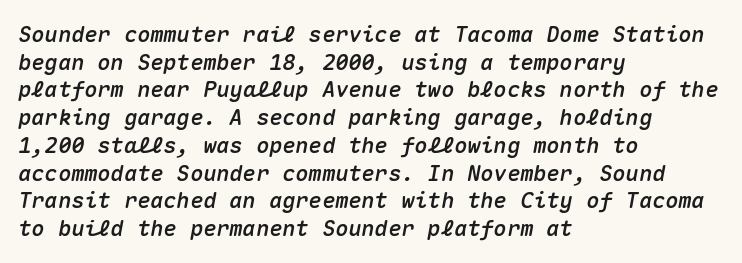
Q: Is the text italic (slanted)? A: Yes, it leans right by about 10 degrees.
Q: Is the text underlined? A: No.
Q: How is the paragraph aligned? A: Left-aligned.
Q: Is the spacing between letters normal or unusually wide? A: Normal.
Q: Is the spacing between lines tight, normal or loose? A: Normal.
